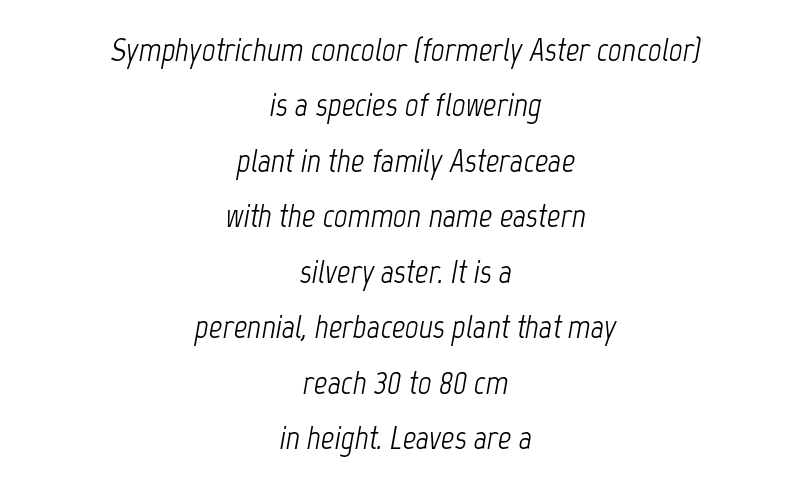
The image shows 33 px light, condensed type, italic (leaning right); set centered, normal line spacing (1.68x), normal letter spacing, not underlined; low stroke contrast and a medium x-height.
